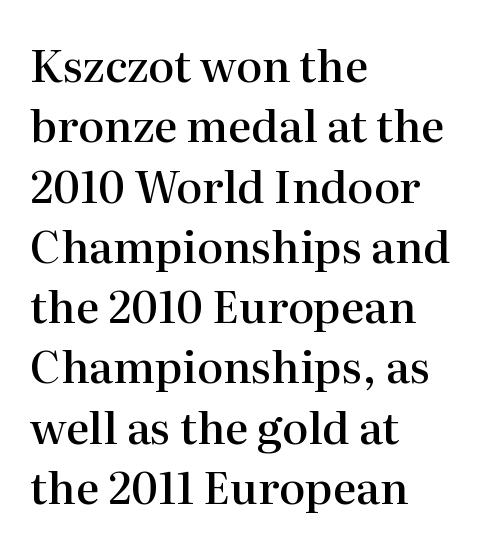
Between one letter and the next there's only the usual sliver of space. Note the varied advance widths — an 'i' is clearly narrower than an 'm'. This is moderately heavy type, rendered in semibold. In terms of letterform style, serifs are clearly present. One glance says typical: line gaps are just what's usual. The paragraph shown leans on its left margin.
